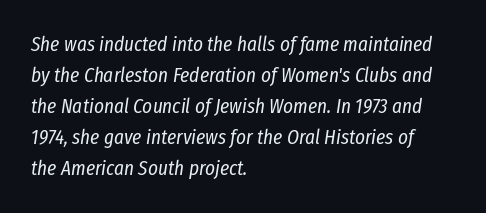
Q: Is the text bold? A: No.
Q: Is the text italic (slanted)? A: Yes, it leans right by about 8 degrees.
Q: Is the text underlined? A: No.
Q: How is the paragraph aligned? A: Left-aligned.
Q: Is the spacing between letters normal or unusually wide? A: Normal.
Q: Is the spacing between lines tight, normal or loose? A: Normal.
